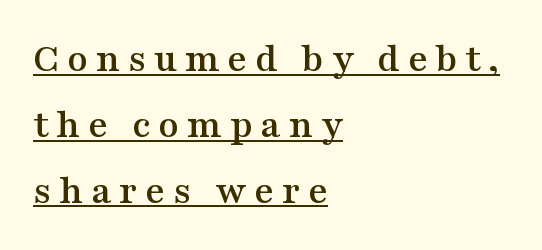
The image shows 42 px wide serif type, upright; set left-aligned, normal line spacing (1.57x), underlined; medium stroke contrast and a medium x-height.
